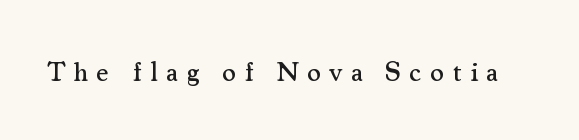
{"italic": "no", "underline": "no", "letter_spacing": "wide", "letter_spacing_em": 0.31, "glyph_px": 27}
